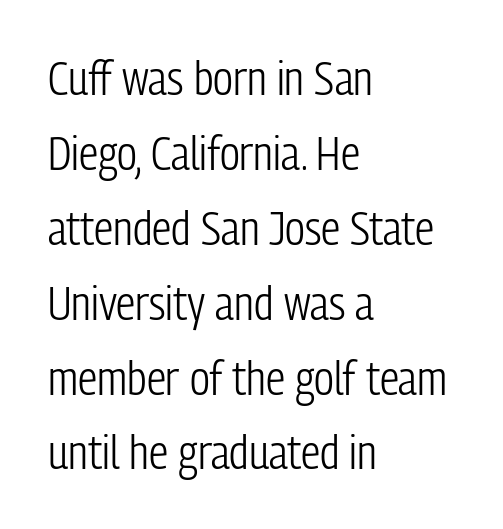
Honestly, the letter spacing is just normal — you wouldn't notice it. Is this a fixed-width face? No — the glyphs have proportional, varying widths. Clear beneath every line of the passage. The typesetting does not lean heavy: it is not bold. One glance says typical: line gaps are just what's usual.
